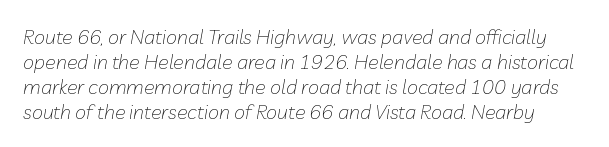
Rendered with sloped, italic letterforms. The block of text has a typical density, with ordinary space between rows. Nothing unusual about the tracking: characters are spaced as the font intends. Clear beneath every line of the passage. The weight tops out at a normal text grade.
